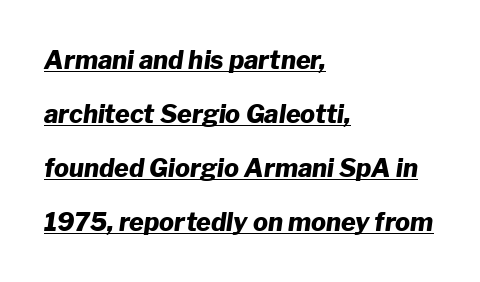
A typographer would call this underscored text. A typesetter would call this leading open, well beyond the default. Every character sits at an angle, as italics do. The letterforms sit shoulder to shoulder at normal distance.
